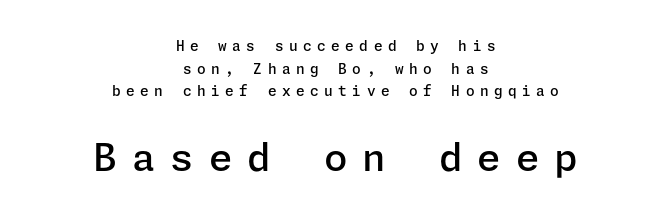
{"serif": "no", "italic": "no", "bold": "semi", "weight": "semibold", "width": "normal", "stroke_contrast": "low", "x_height": "medium", "underline": "no", "align": "center", "line_spacing": "normal", "line_spacing_ratio": 1.62, "letter_spacing": "wide", "letter_spacing_em": 0.39, "larger_block": "second", "size_ratio": 2.71, "glyph_px": 38}
